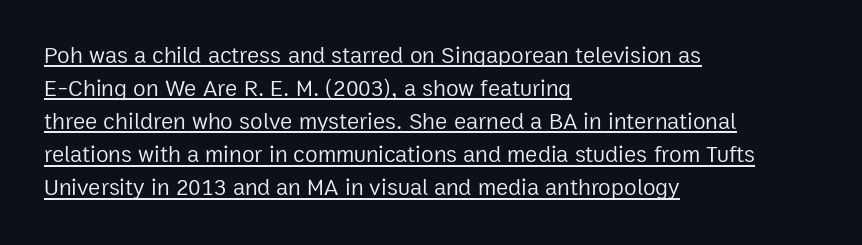
Stroke thickness stays within the range of a standard reading face or lighter. Honestly, the row spacing looks completely unremarkable. Somebody hit Ctrl+U on this one — the words are underlined. You can tell it's not italic because the verticals are truly vertical.
